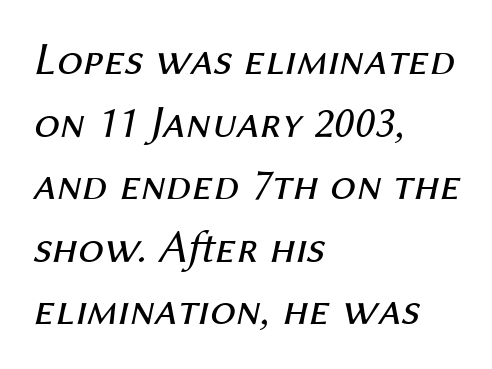
A typesetter would mark this as italic. The area under the type is left untouched. The space between consecutive lines is moderate. Line beginnings align vertically; line endings do not.
